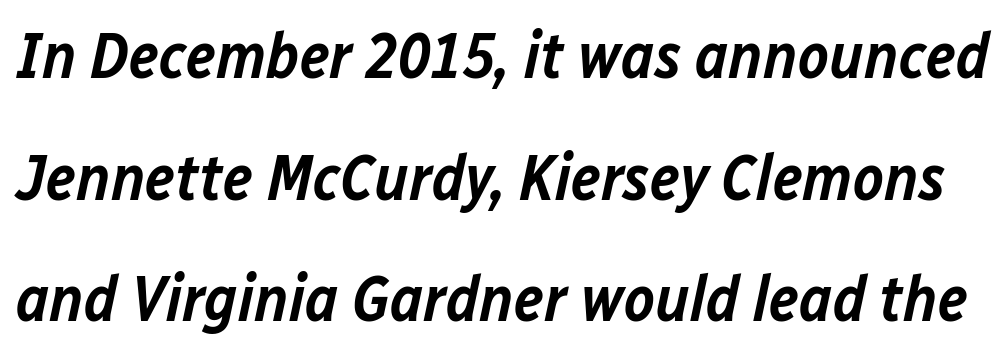
Q: Is the text bold? A: Semi-bold.
Q: Is the text italic (slanted)? A: Yes, it leans right by about 12 degrees.
Q: Is the text underlined? A: No.
Q: Is the spacing between letters normal or unusually wide? A: Normal.
Q: Width (condensed, normal, or wide)? A: Normal.
Q: Stroke contrast? A: Low.
Q: x-height? A: Medium.
Q: Monospaced? A: No.
